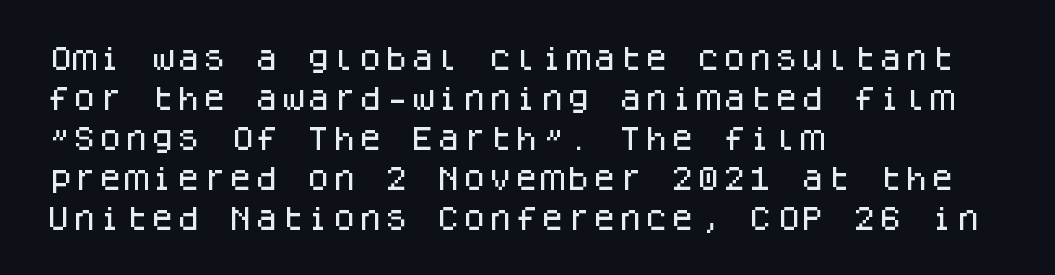
{"italic": "no", "underline": "no", "align": "left", "line_spacing": "normal", "line_spacing_ratio": 1.54, "letter_spacing": "normal", "letter_spacing_em": 0.0, "glyph_px": 26}
